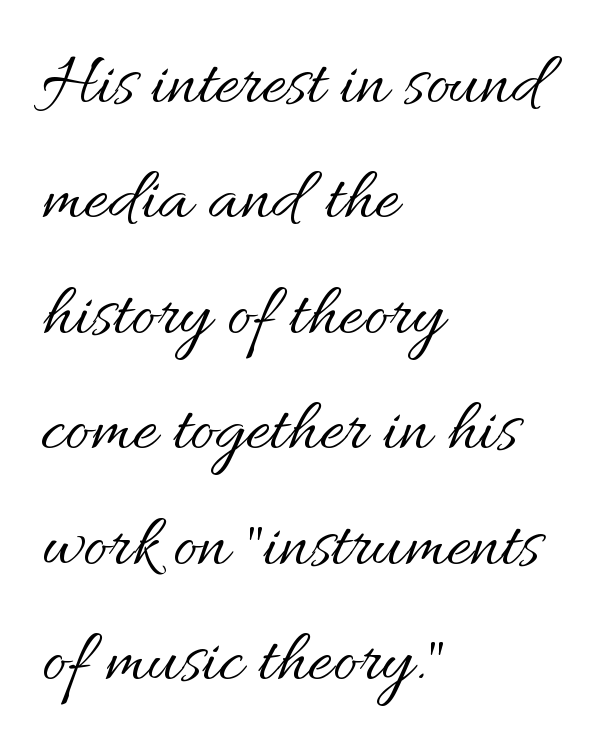
Q: Is the text bold? A: No.
Q: Is the text italic (slanted)? A: Yes.
Q: Is the text underlined? A: No.
Q: How is the paragraph aligned? A: Left-aligned.
Q: Is the spacing between letters normal or unusually wide? A: Normal.
Q: Is the spacing between lines tight, normal or loose? A: Normal.
Q: Width (condensed, normal, or wide)? A: Normal.
Q: Stroke contrast? A: Medium.
Q: x-height? A: Small.
Q: Monospaced? A: No.
